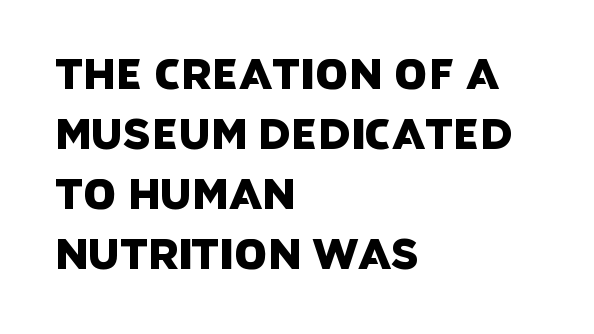
Q: Is the typeface a serif or a sans-serif typeface? A: Sans-serif.
Q: Is the text underlined? A: No.
Q: How is the paragraph aligned? A: Left-aligned.
Q: Is the spacing between letters normal or unusually wide? A: Normal.
Q: Is the spacing between lines tight, normal or loose? A: Normal.
Q: Width (condensed, normal, or wide)? A: Normal.
Q: Stroke contrast? A: Low.
Q: x-height? A: Large.
Q: Monospaced? A: No.
